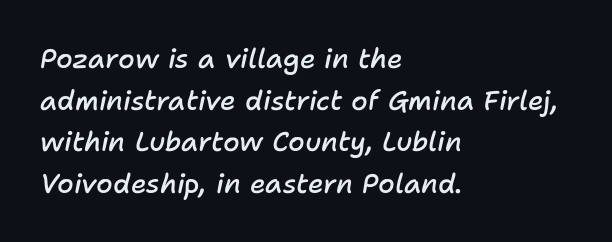
Q: Is the text bold? A: Semi-bold.
Q: Is the text italic (slanted)? A: Yes, it leans right by about 11 degrees.
Q: Is the text underlined? A: No.
Q: How is the paragraph aligned? A: Left-aligned.
Q: Is the spacing between letters normal or unusually wide? A: Normal.
Q: Is the spacing between lines tight, normal or loose? A: Normal.
